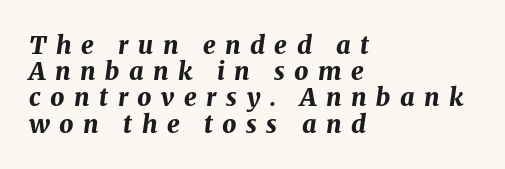
{"italic": "yes", "lean": "right", "slant_degrees": 8, "bold": "yes", "underline": "no", "align": "left", "line_spacing": "tight", "line_spacing_ratio": 1.05, "letter_spacing": "wide", "letter_spacing_em": 0.38, "glyph_px": 25}
